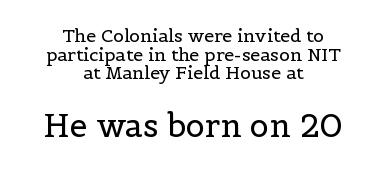
The image shows 32 px regular-weight serif type, upright; set centered, tight line spacing (1.03x), normal letter spacing, not underlined; the second (bottom) block is 1.78x larger; a medium x-height.
